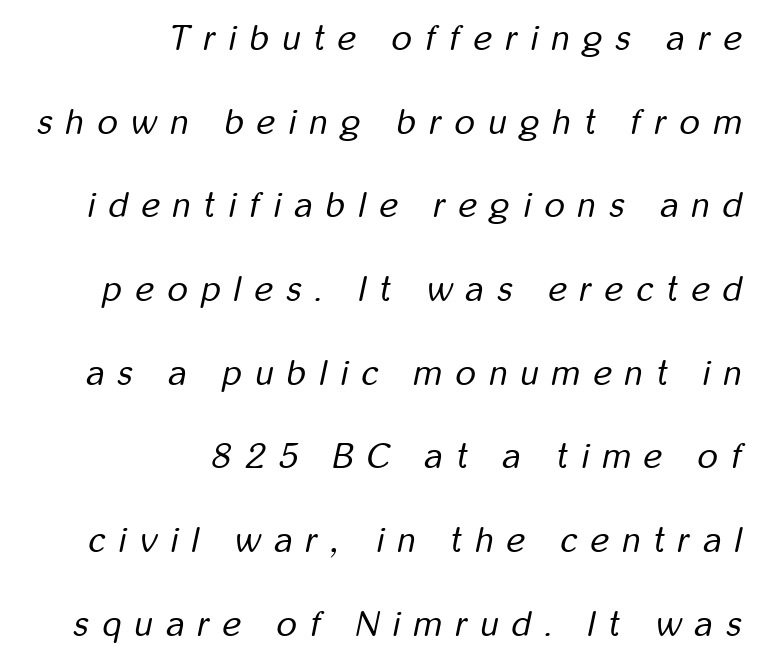
Here the glyphs are tracked loosely, breaking word shapes into spaced letters. Each row of text sits above clean, open space. Is this a heavy cut? Hardly; it is regular or lighter. Note the varied advance widths — an 'i' is clearly narrower than an 'm'. Right-aligned paragraph, ragged on the left.
